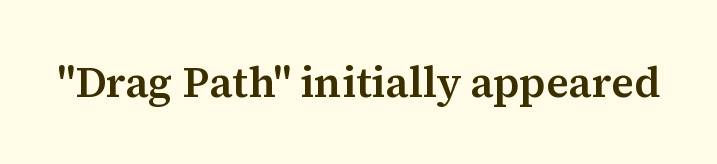
Q: Is the text bold? A: Semi-bold.
Q: Is the text italic (slanted)? A: No, it is upright.
Q: Is the typeface a serif or a sans-serif typeface? A: Serif.
Q: Is the text underlined? A: No.
Q: Is the spacing between letters normal or unusually wide? A: Normal.
Q: Width (condensed, normal, or wide)? A: Normal.
Q: Stroke contrast? A: Medium.
Q: x-height? A: Medium.
Q: Monospaced? A: No.
